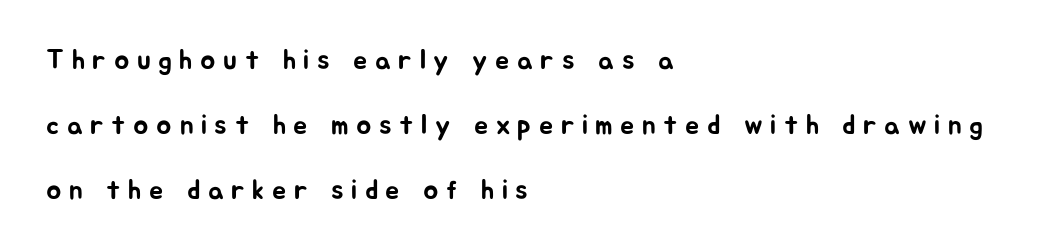
{"serif": "no", "italic": "no", "width": "normal", "stroke_contrast": "low", "x_height": "medium", "monospaced": "no", "underline": "no", "align": "left", "line_spacing": "loose", "line_spacing_ratio": 2.33, "letter_spacing": "wide", "letter_spacing_em": 0.27, "glyph_px": 28}
